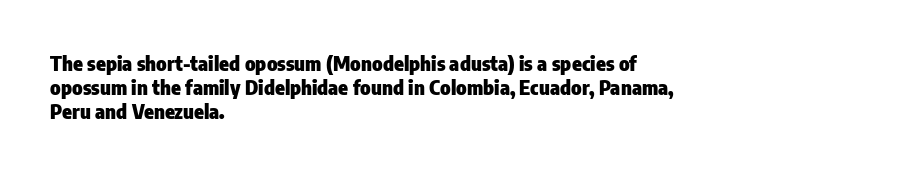
Descenders hang freely into open space. The paragraph has a hard left edge and a soft right edge. It's the straight-up-and-down kind of type. Observe the ordinary spacing: letters are neighbours, not strangers. Weight check: bold — yes, fully.
